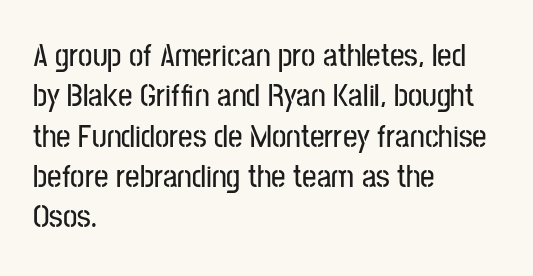
The image shows 32 px condensed sans-serif type, upright; set left-aligned, normal line spacing (1.26x), normal letter spacing, not underlined; low stroke contrast and a medium x-height.
